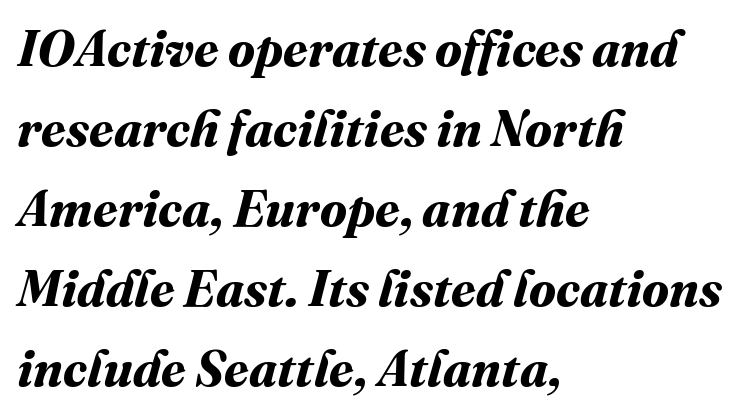
Q: Is the text bold? A: Yes.
Q: Is the text underlined? A: No.
Q: How is the paragraph aligned? A: Left-aligned.
Q: Is the spacing between letters normal or unusually wide? A: Normal.
Q: Is the spacing between lines tight, normal or loose? A: Normal.
Q: Width (condensed, normal, or wide)? A: Normal.
Q: Stroke contrast? A: Medium.
Q: x-height? A: Medium.
Q: Monospaced? A: No.
